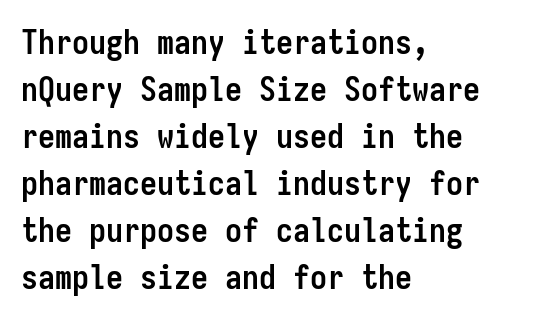
Tracking value appears to be zero — textbook default spacing. This sample has the even, mechanical cadence of fixed-width lettering. Whoever set this chose a conventional vertical rhythm. The setting favours the left margin, as ordinary paragraphs usually do.
